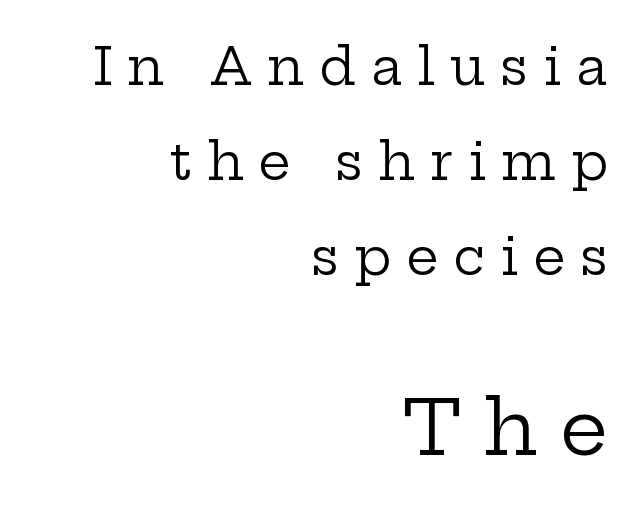
{"serif": "yes", "italic": "no", "bold": "no", "weight": "regular", "width": "wide", "stroke_contrast": "low", "x_height": "medium", "monospaced": "no", "underline": "no", "align": "right", "line_spacing_ratio": 1.86, "letter_spacing": "wide", "letter_spacing_em": 0.29, "larger_block": "second", "size_ratio": 1.49, "glyph_px": 76}
